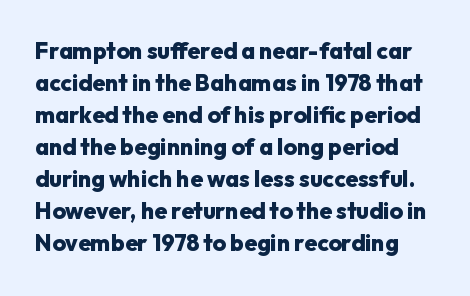
The image shows 23 px bold type, upright; set normal line spacing (1.39x), normal letter spacing, not underlined.
